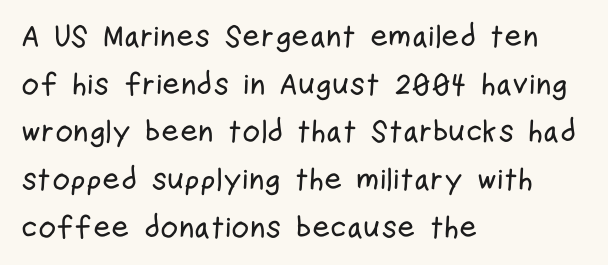
{"serif": "no", "italic": "no", "width": "condensed", "stroke_contrast": "low", "x_height": "medium", "monospaced": "no", "underline": "no", "align": "left", "line_spacing": "normal", "line_spacing_ratio": 1.54, "letter_spacing": "normal", "letter_spacing_em": 0.0, "glyph_px": 31}
